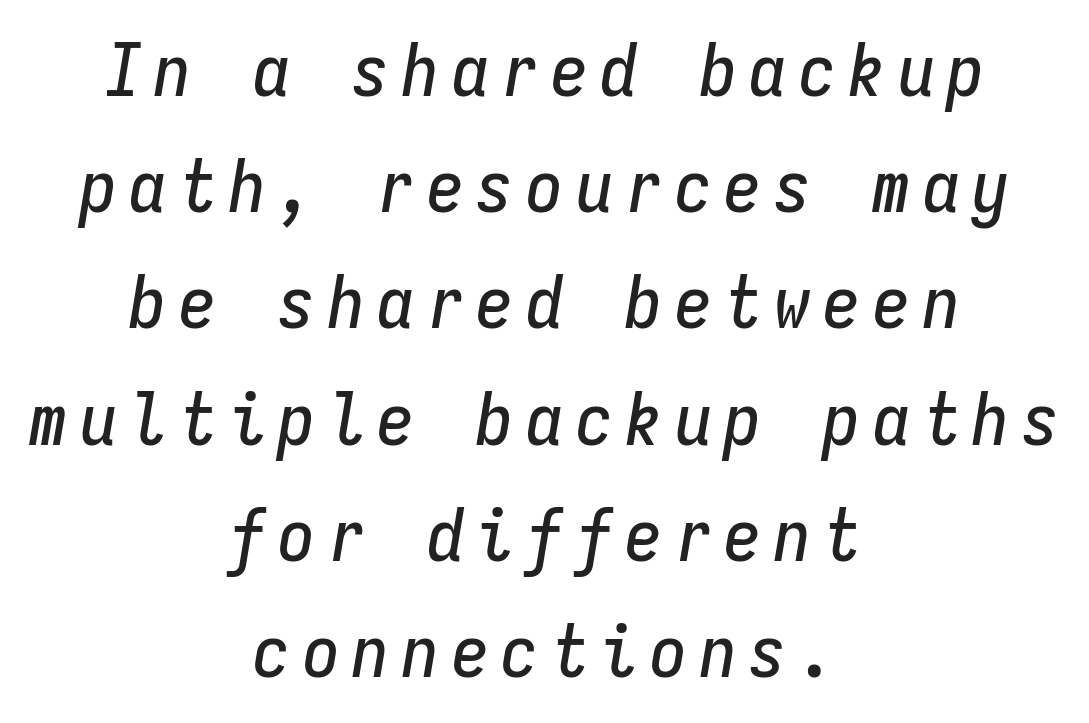
Q: Is the text italic (slanted)? A: Yes, it leans right by about 9 degrees.
Q: Is the text underlined? A: No.
Q: How is the paragraph aligned? A: Centered.
Q: Is the spacing between lines tight, normal or loose? A: Normal.
Q: Width (condensed, normal, or wide)? A: Condensed.
Q: Stroke contrast? A: Low.
Q: x-height? A: Medium.
Q: Monospaced? A: Yes.
